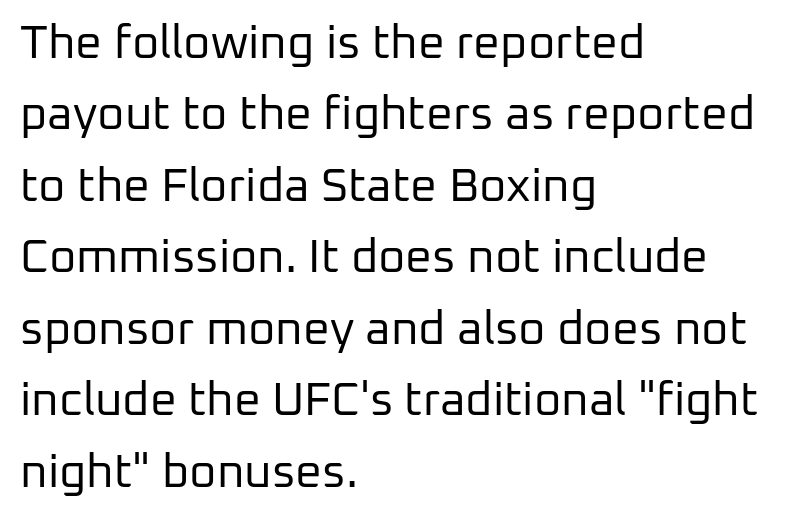
Spacing verdict: proportional, widths tailored to each character. Notice how the passage keeps a crisp vertical edge on the left only. Honestly, the row spacing looks completely unremarkable. Lines of text with bare space underneath. Nothing unusual about the tracking: characters are spaced as the font intends.
